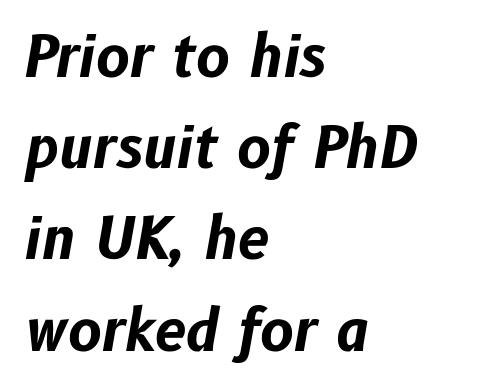
Q: Is the text bold? A: Yes.
Q: Is the text italic (slanted)? A: Yes, it leans right by about 10 degrees.
Q: Is the text underlined? A: No.
Q: How is the paragraph aligned? A: Left-aligned.
Q: Is the spacing between letters normal or unusually wide? A: Normal.
Q: Is the spacing between lines tight, normal or loose? A: Normal.
Q: Width (condensed, normal, or wide)? A: Normal.
Q: Stroke contrast? A: Low.
Q: x-height? A: Medium.
Q: Monospaced? A: No.
